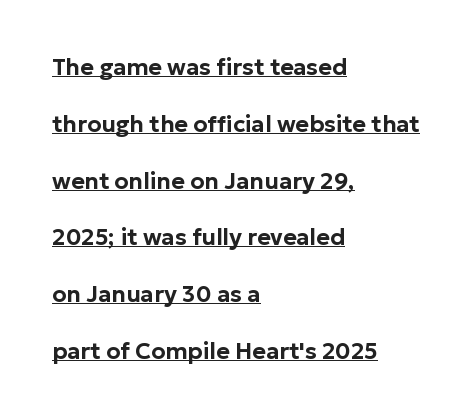
The image shows 23 px text type, upright; set left-aligned, loose line spacing (2.47x), normal letter spacing, underlined.
